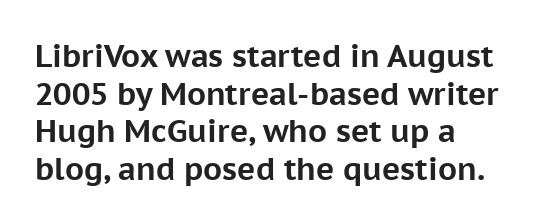
The rendering uses natural spacing where letterforms have individual widths. The lettering stays uniformly vertical, giving the passage a roman look. These lines stack with their left ends in a neat column. Letterform terminals end flat and unadorned throughout the passage. Pretty heavy lettering here — definitely bold. The string is rendered with underlining switched off.
